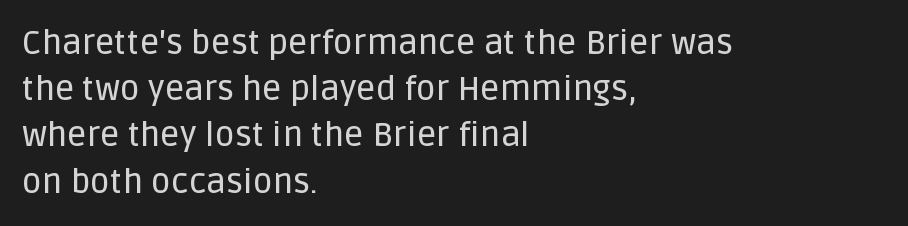
{"serif": "no", "italic": "no", "width": "normal", "stroke_contrast": "low", "x_height": "large", "monospaced": "no", "underline": "no", "align": "left", "line_spacing": "normal", "line_spacing_ratio": 1.36, "letter_spacing": "normal", "letter_spacing_em": 0.0, "glyph_px": 34}
